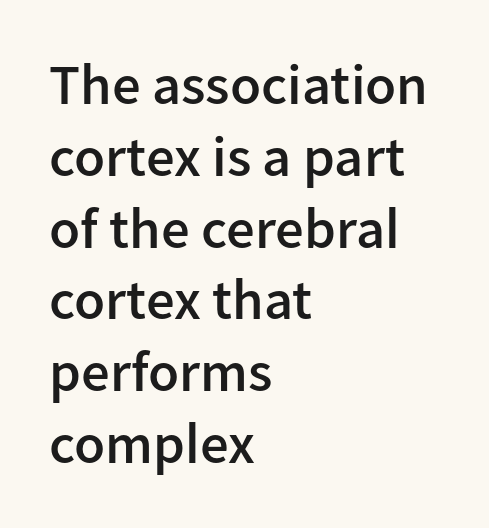
{"serif": "no", "italic": "no", "bold": "semi", "weight": "semibold", "width": "normal", "stroke_contrast": "low", "x_height": "medium", "monospaced": "no", "underline": "no", "align": "left", "line_spacing": "normal", "line_spacing_ratio": 1.26, "letter_spacing": "normal", "letter_spacing_em": 0.0, "glyph_px": 57}
